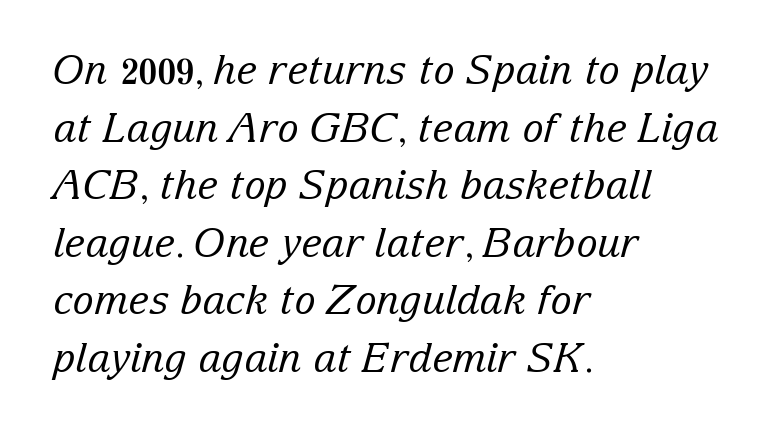
The image shows 40 px regular-weight serif type, italic (leaning right); set left-aligned, normal line spacing (1.44x), normal letter spacing, not underlined; low stroke contrast and a medium x-height.
